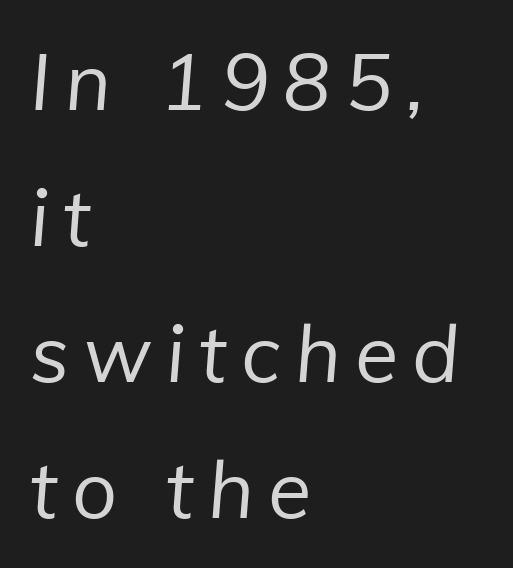
Words float on clear page, feet unadorned. The rendering anchors every line to the left-hand side. Looks like regular typesetting: each glyph gets only the width it needs. The font family rendered here belongs to the sans-serif group.
